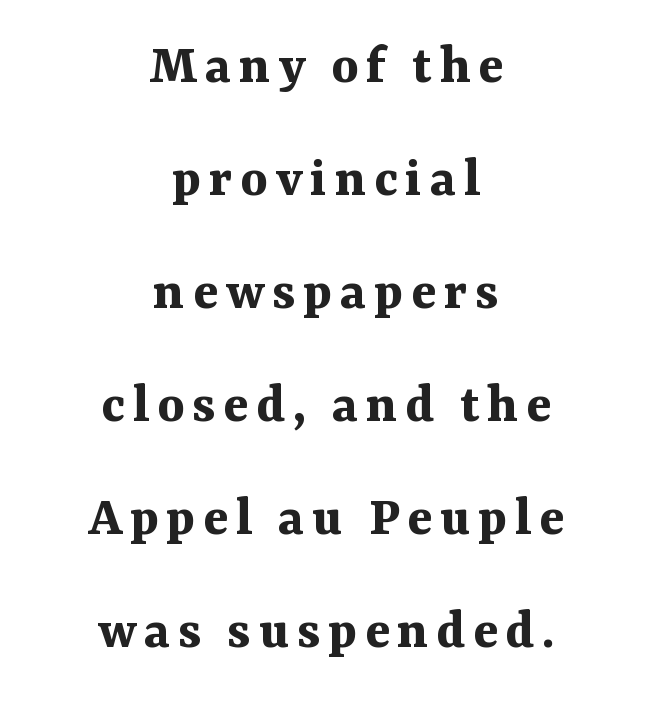
The text was rendered using a seriffed face with decorative stroke endings. On the weight axis this lands at bold, roughly 700. Unmarked baselines from the first word to the last. Think of a printed novel: that variable character pitch is what you see here.
